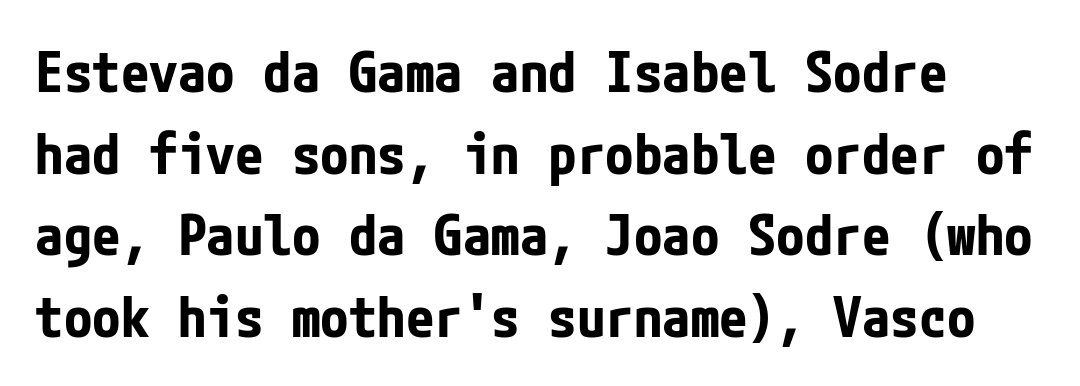
The image shows 57 px bold, condensed sans-serif type, upright; set normal line spacing (1.43x), normal letter spacing, not underlined; low stroke contrast and a medium x-height.
